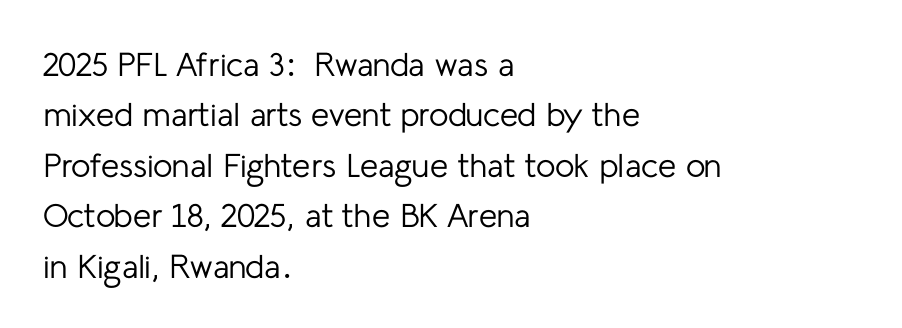
{"serif": "no", "italic": "no", "bold": "no", "weight": "regular", "width": "normal", "stroke_contrast": "low", "x_height": "medium", "monospaced": "no", "underline": "no", "align": "left", "line_spacing": "normal", "line_spacing_ratio": 1.53, "letter_spacing": "normal", "letter_spacing_em": 0.0, "glyph_px": 33}
